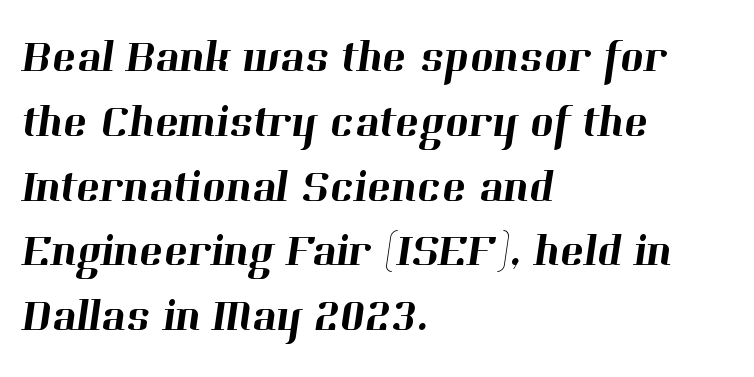
{"serif": "yes", "width": "normal", "stroke_contrast": "high", "x_height": "medium", "monospaced": "no", "underline": "no", "align": "left", "line_spacing": "normal", "line_spacing_ratio": 1.44, "letter_spacing": "normal", "letter_spacing_em": 0.0, "glyph_px": 45}
